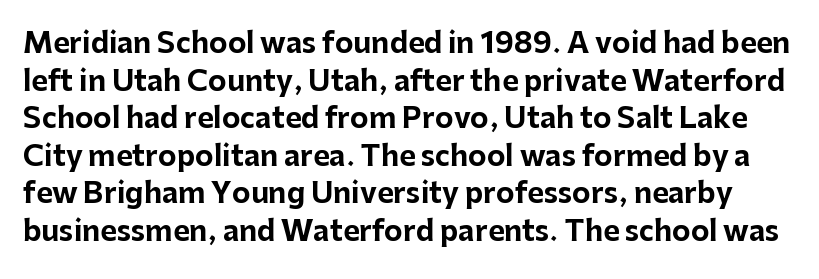
The image shows 28 px bold sans-serif type, upright; set normal line spacing (1.34x), normal letter spacing, not underlined; low stroke contrast and a medium x-height.
